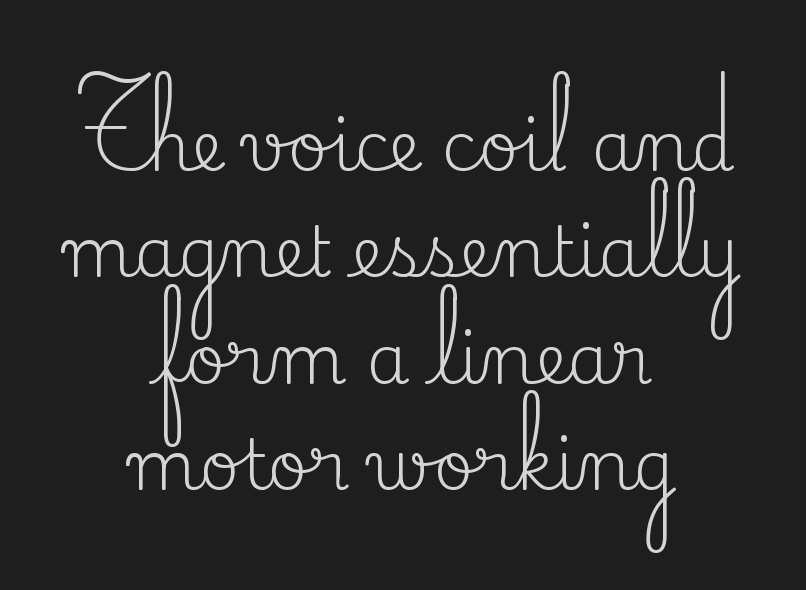
{"serif": "yes", "italic": "no", "bold": "no", "weight": "regular", "width": "normal", "stroke_contrast": "medium", "x_height": "small", "monospaced": "no", "underline": "no", "align": "center", "line_spacing": "normal", "line_spacing_ratio": 1.54, "letter_spacing": "normal", "letter_spacing_em": 0.0, "glyph_px": 69}
